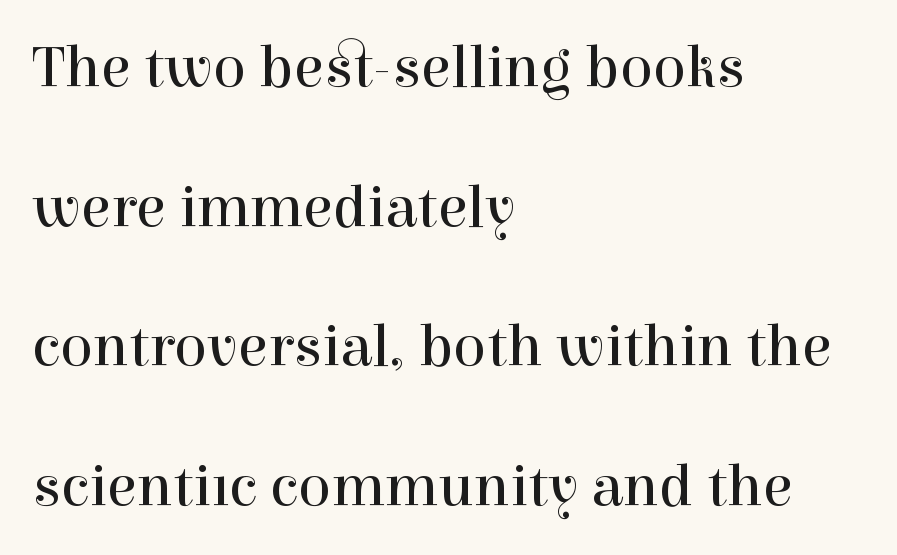
{"serif": "yes", "italic": "no", "bold": "no", "weight": "regular", "width": "normal", "x_height": "medium", "monospaced": "no", "underline": "no", "align": "left", "line_spacing": "loose", "line_spacing_ratio": 2.29, "letter_spacing": "normal", "letter_spacing_em": 0.0, "glyph_px": 61}
